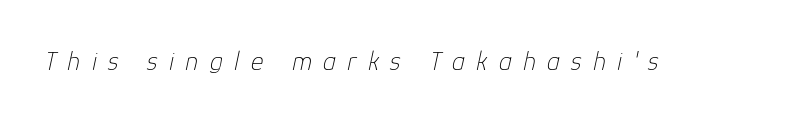
The whole block is typeset with a tilt. The passage shown is not underscored anywhere. Compared with a typical body face, this is equally light or lighter still. You could only call the tracking loose — the letters float apart.
